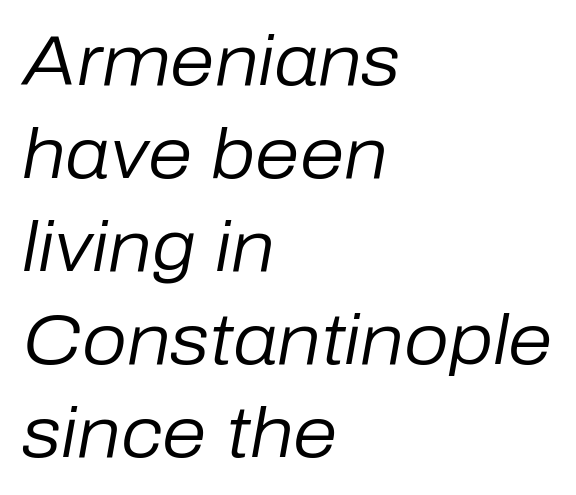
Think of a printed novel: that variable character pitch is what you see here. Any mark beneath the type? The region is blank. Each stroke keeps to a modest, everyday thickness or less. Tracking value appears to be zero — textbook default spacing. Line spacing here is normal.
